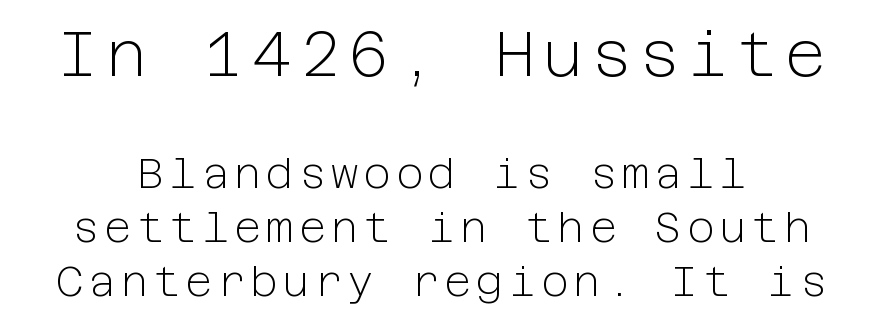
{"serif": "no", "italic": "no", "bold": "no", "weight": "light", "width": "normal", "stroke_contrast": "low", "x_height": "medium", "underline": "no", "line_spacing": "normal", "line_spacing_ratio": 1.29, "larger_block": "first", "size_ratio": 1.5, "glyph_px": 63}
